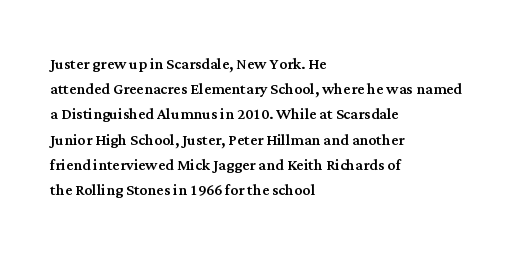
The image shows 20 px text type, upright; set left-aligned, normal line spacing (1.26x), normal letter spacing, not underlined.
